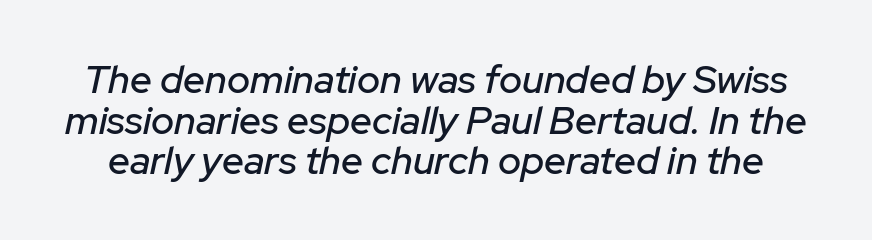
Looking at the ascenders, they clearly lean. Here the designer chose a conventional face with non-uniform glyph widths. Just letters on the line, the space beneath them empty. The lines are packed closely together with very little leading.
